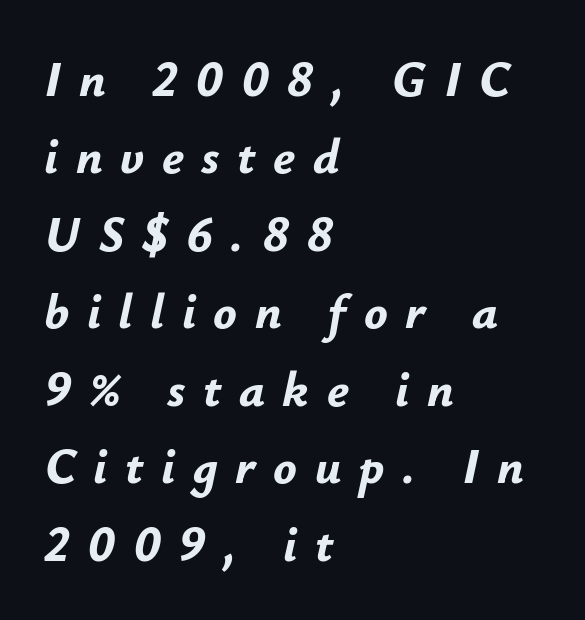
{"italic": "yes", "lean": "right", "slant_degrees": 12, "bold": "yes", "weight": "bold", "width": "normal", "stroke_contrast": "low", "x_height": "small", "monospaced": "no", "underline": "no", "align": "left", "line_spacing": "normal", "line_spacing_ratio": 1.58, "letter_spacing": "wide", "letter_spacing_em": 0.36, "glyph_px": 49}
